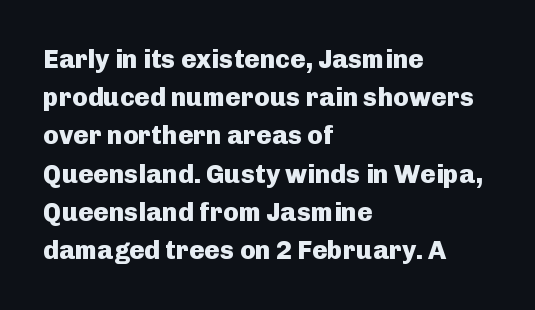
The image shows 26 px bold type, upright; set left-aligned, normal line spacing (1.47x), normal letter spacing, not underlined.
